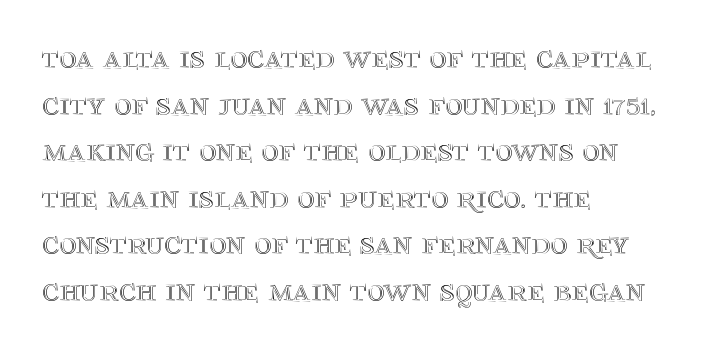
{"italic": "no", "width": "normal", "x_height": "large", "monospaced": "no", "underline": "no", "align": "left", "line_spacing": "normal", "line_spacing_ratio": 1.41, "letter_spacing": "normal", "letter_spacing_em": 0.0, "glyph_px": 33}
